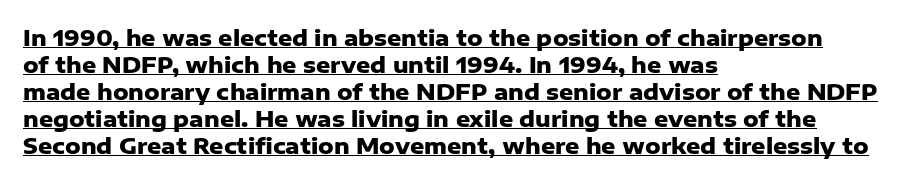
Q: Is the text bold? A: Yes.
Q: Is the text italic (slanted)? A: No, it is upright.
Q: Is the text underlined? A: Yes.
Q: How is the paragraph aligned? A: Left-aligned.
Q: Is the spacing between letters normal or unusually wide? A: Normal.
